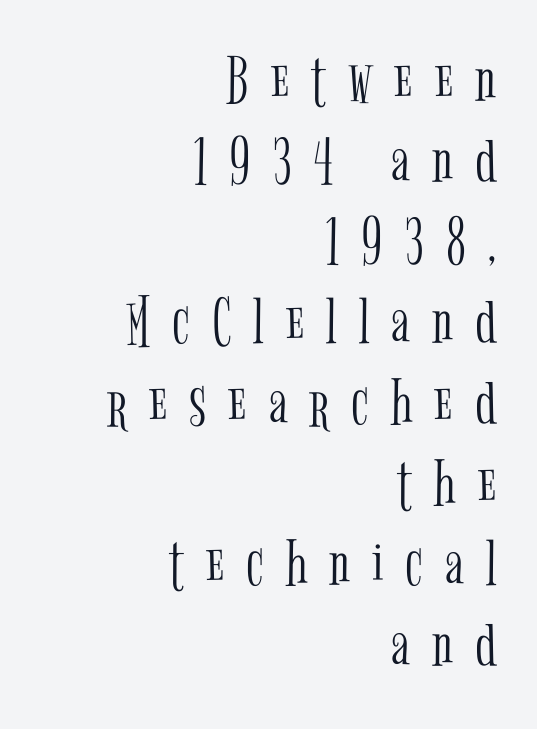
{"serif": "yes", "italic": "no", "bold": "no", "weight": "light", "width": "condensed", "stroke_contrast": "low", "x_height": "medium", "monospaced": "no", "underline": "no", "align": "right", "line_spacing_ratio": 1.17, "letter_spacing": "wide", "letter_spacing_em": 0.32, "glyph_px": 69}
